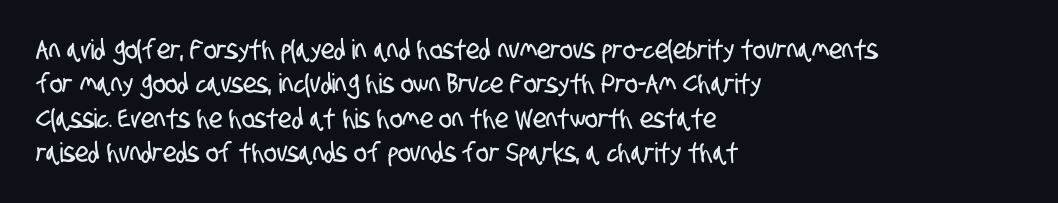
{"underline": "no", "align": "left", "line_spacing": "normal", "line_spacing_ratio": 1.27, "letter_spacing": "normal", "letter_spacing_em": 0.0, "glyph_px": 27}
